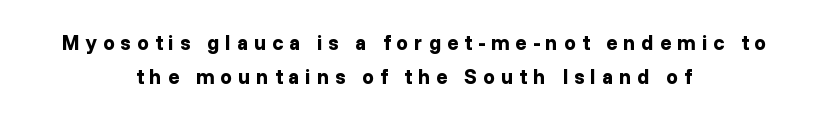
The image shows 21 px bold type, upright; set centered, normal line spacing (1.6x), unusually wide letter spacing (+0.28 em), not underlined.
